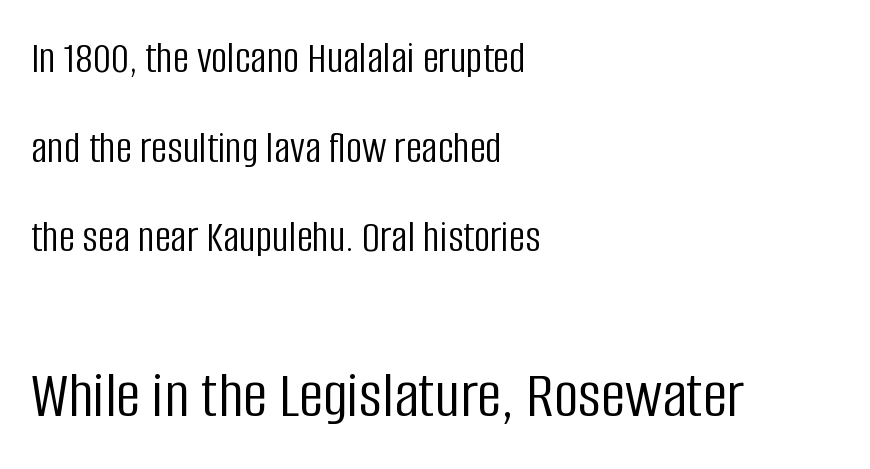
{"serif": "no", "italic": "no", "bold": "no", "weight": "light", "width": "condensed", "stroke_contrast": "low", "x_height": "large", "monospaced": "no", "underline": "no", "align": "left", "line_spacing": "loose", "line_spacing_ratio": 1.99, "letter_spacing": "normal", "letter_spacing_em": 0.0, "larger_block": "second", "size_ratio": 1.51, "glyph_px": 68}
